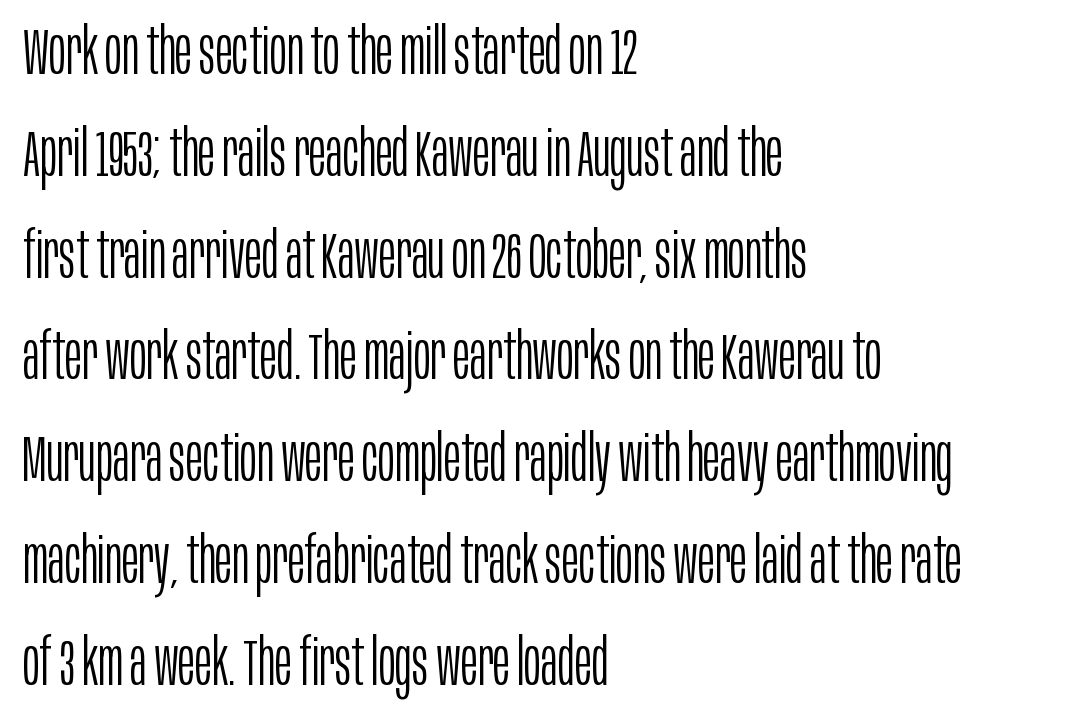
Q: Is the text bold? A: No.
Q: Is the text italic (slanted)? A: No, it is upright.
Q: Is the typeface a serif or a sans-serif typeface? A: Sans-serif.
Q: Is the text underlined? A: No.
Q: How is the paragraph aligned? A: Left-aligned.
Q: Is the spacing between letters normal or unusually wide? A: Normal.
Q: Is the spacing between lines tight, normal or loose? A: Normal.
Q: Width (condensed, normal, or wide)? A: Condensed.
Q: Stroke contrast? A: Low.
Q: x-height? A: Large.
Q: Monospaced? A: No.
